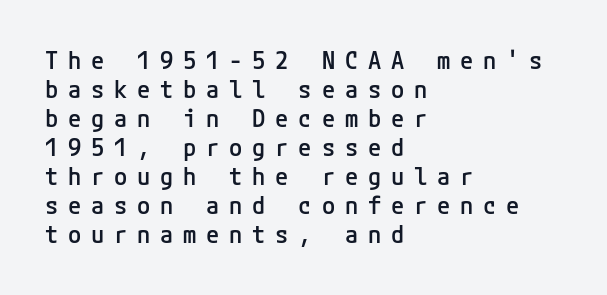
{"italic": "no", "bold": "semi", "underline": "no", "align": "left", "line_spacing_ratio": 1.21, "letter_spacing": "wide", "letter_spacing_em": 0.41, "glyph_px": 24}
